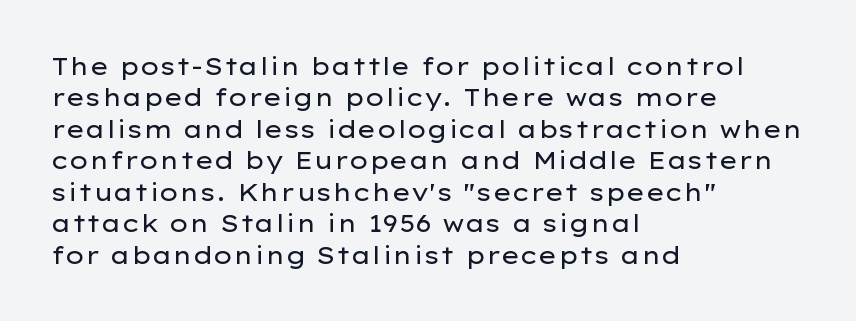
Q: Is the text bold? A: No.
Q: Is the text italic (slanted)? A: No, it is upright.
Q: Is the text underlined? A: No.
Q: How is the paragraph aligned? A: Left-aligned.
Q: Is the spacing between letters normal or unusually wide? A: Normal.
Q: Is the spacing between lines tight, normal or loose? A: Normal.
